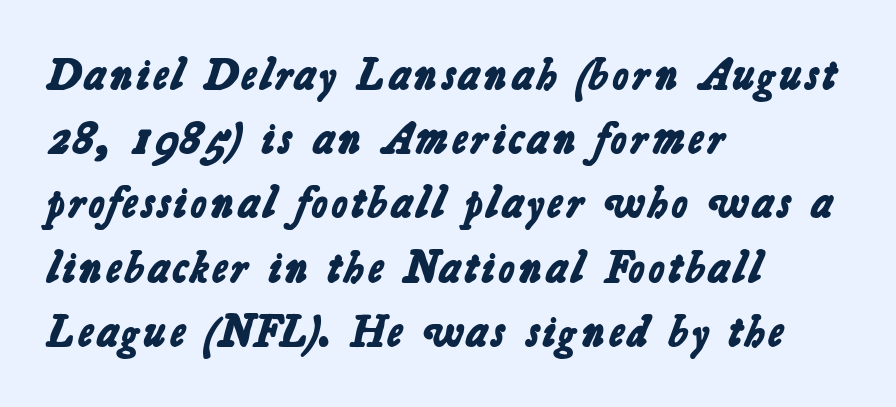
Q: Is the text bold? A: Yes.
Q: Is the typeface a serif or a sans-serif typeface? A: Sans-serif.
Q: Is the text underlined? A: No.
Q: How is the paragraph aligned? A: Left-aligned.
Q: Is the spacing between letters normal or unusually wide? A: Normal.
Q: Is the spacing between lines tight, normal or loose? A: Normal.
Q: Width (condensed, normal, or wide)? A: Normal.
Q: Stroke contrast? A: Low.
Q: x-height? A: Medium.
Q: Monospaced? A: No.
